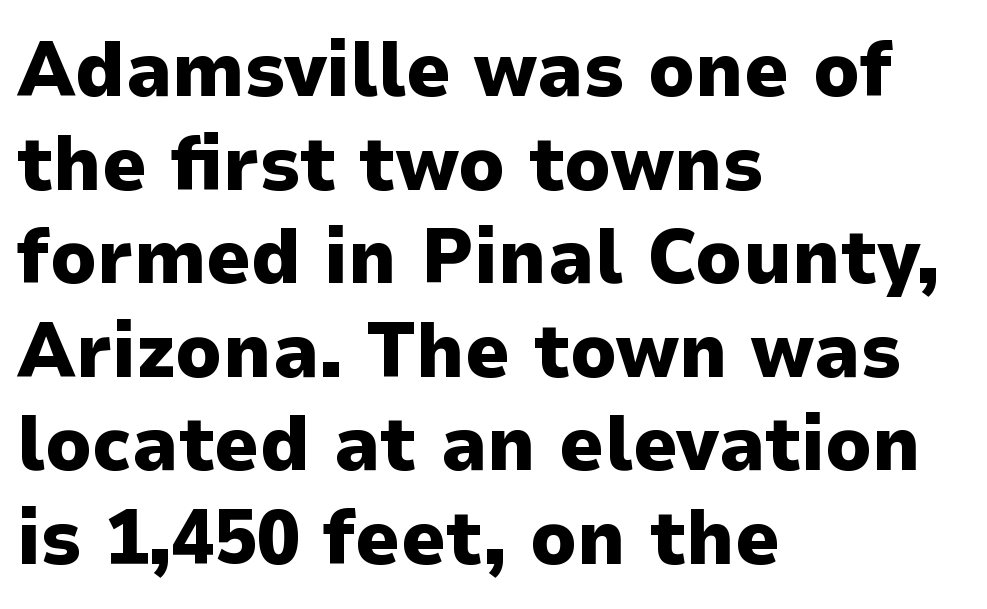
{"serif": "no", "italic": "no", "bold": "yes", "weight": "heavy", "width": "normal", "stroke_contrast": "low", "x_height": "medium", "monospaced": "no", "underline": "no", "align": "left", "line_spacing_ratio": 1.2, "letter_spacing": "normal", "letter_spacing_em": 0.0, "glyph_px": 78}
